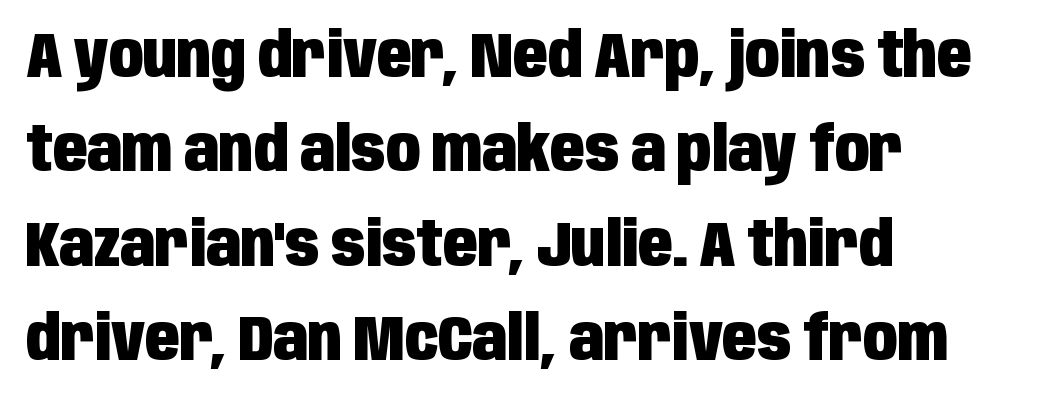
Q: Is the text bold? A: Yes.
Q: Is the text italic (slanted)? A: No, it is upright.
Q: Is the typeface a serif or a sans-serif typeface? A: Sans-serif.
Q: Is the text underlined? A: No.
Q: How is the paragraph aligned? A: Left-aligned.
Q: Is the spacing between letters normal or unusually wide? A: Normal.
Q: Is the spacing between lines tight, normal or loose? A: Normal.
Q: Width (condensed, normal, or wide)? A: Condensed.
Q: Stroke contrast? A: Low.
Q: x-height? A: Large.
Q: Monospaced? A: No.
